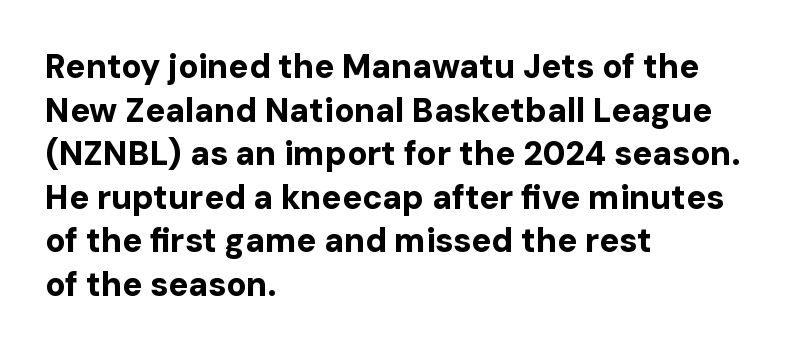
In terms of letterform style, serifs are entirely absent. The axis of the letterforms is exactly vertical. The words here are not underlined. Notice how the passage keeps a crisp vertical edge on the left only. In terms of leading, this rendering sits right in the middle. Weight: bold.
